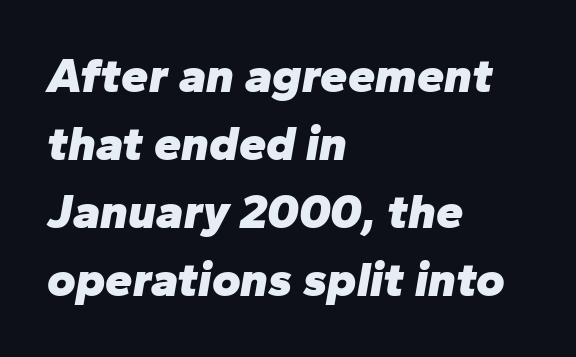
Q: Is the text bold? A: Yes.
Q: Is the text italic (slanted)? A: Yes, it leans right by about 10 degrees.
Q: Is the text underlined? A: No.
Q: How is the paragraph aligned? A: Left-aligned.
Q: Is the spacing between letters normal or unusually wide? A: Normal.
Q: Is the spacing between lines tight, normal or loose? A: Normal.
Q: Width (condensed, normal, or wide)? A: Normal.
Q: Stroke contrast? A: Low.
Q: x-height? A: Medium.
Q: Monospaced? A: No.
